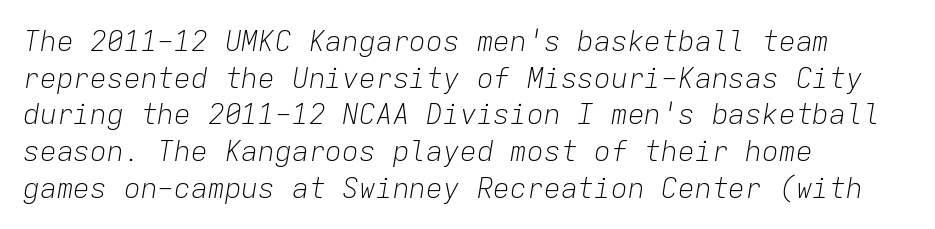
The image shows 28 px light type, italic (leaning right), monospaced; set left-aligned, normal line spacing (1.31x), normal letter spacing, not underlined; low stroke contrast and a medium x-height.
